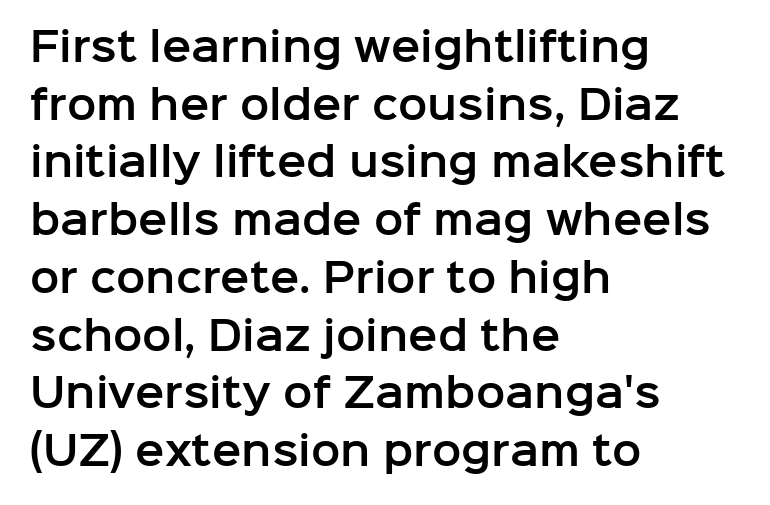
{"serif": "no", "italic": "no", "width": "normal", "stroke_contrast": "low", "x_height": "medium", "monospaced": "no", "underline": "no", "align": "left", "line_spacing": "normal", "line_spacing_ratio": 1.48, "letter_spacing": "normal", "letter_spacing_em": 0.0, "glyph_px": 39}
